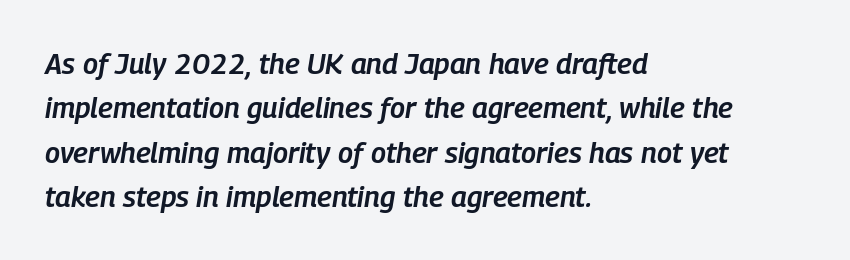
Q: Is the text bold? A: Semi-bold.
Q: Is the text italic (slanted)? A: Yes, it leans right by about 9 degrees.
Q: Is the text underlined? A: No.
Q: How is the paragraph aligned? A: Left-aligned.
Q: Is the spacing between letters normal or unusually wide? A: Normal.
Q: Is the spacing between lines tight, normal or loose? A: Normal.
Q: Width (condensed, normal, or wide)? A: Condensed.
Q: Stroke contrast? A: Low.
Q: x-height? A: Medium.
Q: Monospaced? A: No.
